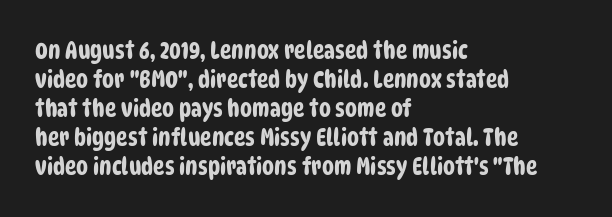
{"underline": "no", "align": "left", "line_spacing_ratio": 1.21, "letter_spacing": "normal", "letter_spacing_em": 0.0, "glyph_px": 24}
